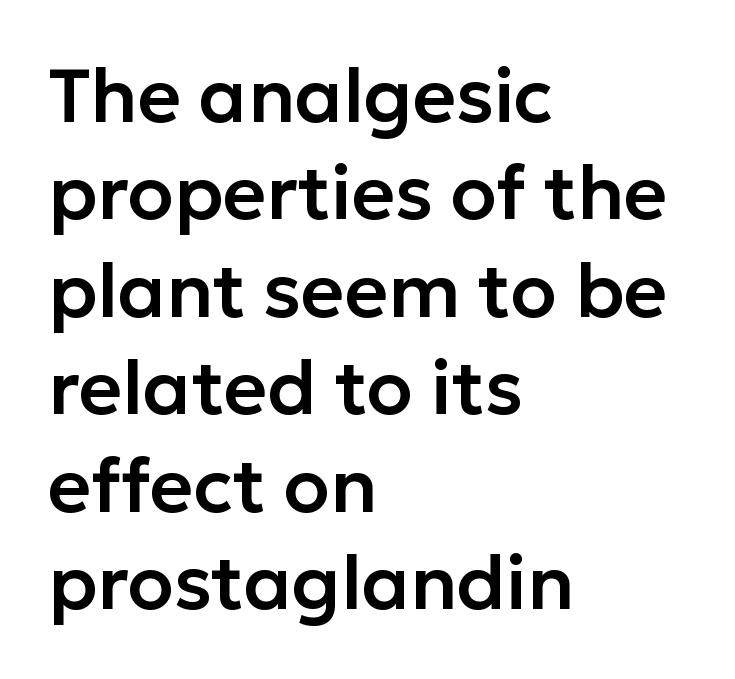
Q: Is the text italic (slanted)? A: No, it is upright.
Q: Is the typeface a serif or a sans-serif typeface? A: Sans-serif.
Q: Is the text underlined? A: No.
Q: How is the paragraph aligned? A: Left-aligned.
Q: Is the spacing between letters normal or unusually wide? A: Normal.
Q: Is the spacing between lines tight, normal or loose? A: Normal.
Q: Width (condensed, normal, or wide)? A: Normal.
Q: Stroke contrast? A: Low.
Q: x-height? A: Medium.
Q: Monospaced? A: No.
